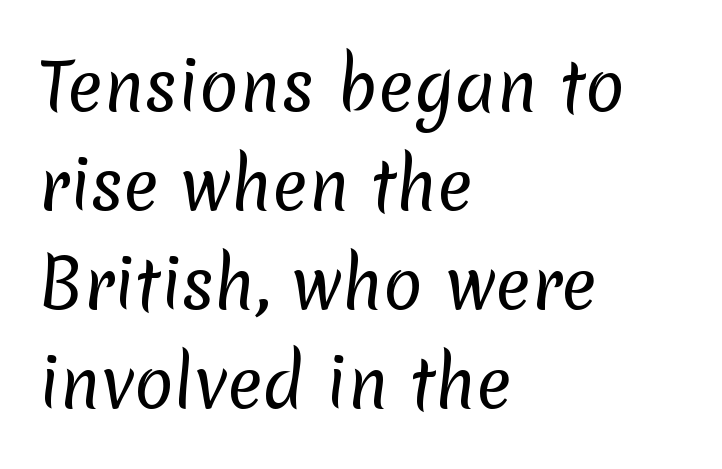
Q: Is the text bold? A: No.
Q: Is the typeface a serif or a sans-serif typeface? A: Sans-serif.
Q: Is the text underlined? A: No.
Q: How is the paragraph aligned? A: Left-aligned.
Q: Is the spacing between letters normal or unusually wide? A: Normal.
Q: Is the spacing between lines tight, normal or loose? A: Normal.
Q: Width (condensed, normal, or wide)? A: Normal.
Q: Stroke contrast? A: Low.
Q: x-height? A: Medium.
Q: Monospaced? A: No.
